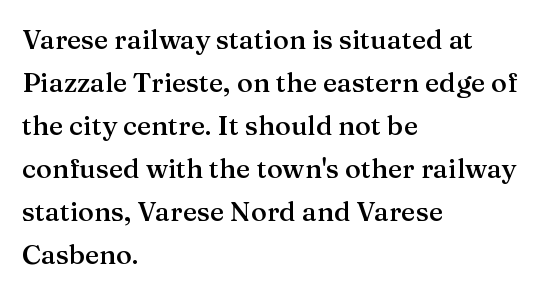
Q: Is the text bold? A: Semi-bold.
Q: Is the text italic (slanted)? A: No, it is upright.
Q: Is the text underlined? A: No.
Q: How is the paragraph aligned? A: Left-aligned.
Q: Is the spacing between letters normal or unusually wide? A: Normal.
Q: Is the spacing between lines tight, normal or loose? A: Normal.
